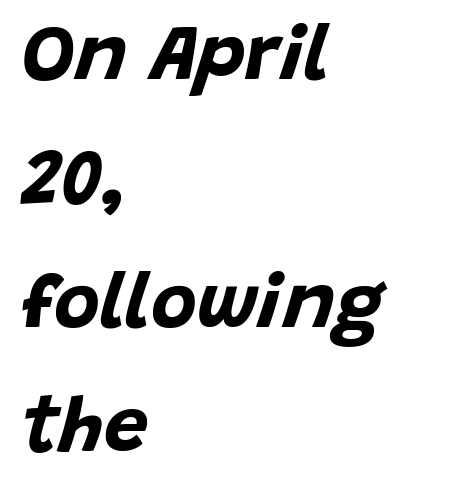
The image shows 79 px bold type, italic (leaning right); set left-aligned, normal line spacing (1.57x), normal letter spacing, not underlined; low stroke contrast and a large x-height.
